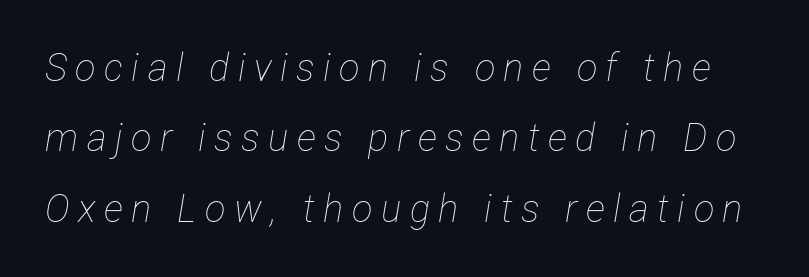
Has an underline been added? It has not. Heft: none added — not bold. Character widths vary here, with narrow letters taking less room than wide ones. The text carries the slant typical of an italic or oblique font. Is the letter spacing exaggerated? Yes — the characters are pushed far apart.
